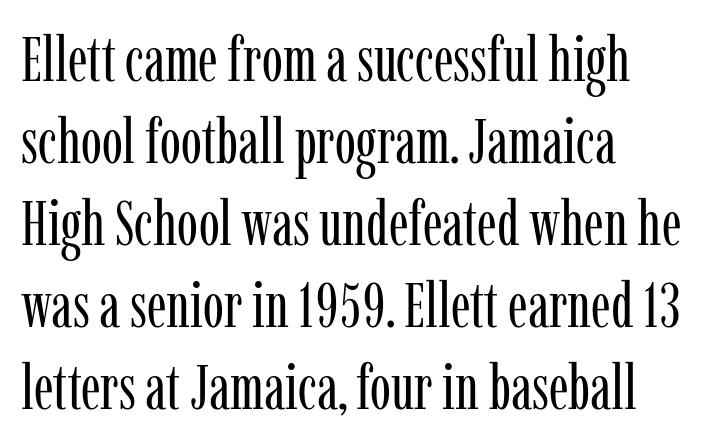
The image shows 63 px regular-weight, condensed serif type, upright; set left-aligned, normal line spacing (1.3x), normal letter spacing, not underlined; low stroke contrast and a medium x-height.
